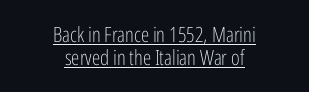
{"italic": "no", "bold": "no", "underline": "yes", "align": "center", "line_spacing": "tight", "line_spacing_ratio": 1.1, "letter_spacing": "normal", "letter_spacing_em": 0.0, "glyph_px": 21}
